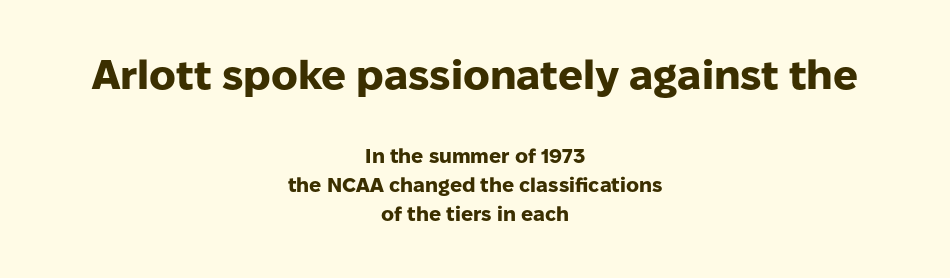
Q: Is the text bold? A: Yes.
Q: Is the text italic (slanted)? A: No, it is upright.
Q: Is the typeface a serif or a sans-serif typeface? A: Sans-serif.
Q: Is the text underlined? A: No.
Q: How is the paragraph aligned? A: Centered.
Q: Is the spacing between letters normal or unusually wide? A: Normal.
Q: Is the spacing between lines tight, normal or loose? A: Normal.
Q: Which block of text is set in a larger size, the first (top) or the second (bottom)? A: The first (top) one.
Q: Width (condensed, normal, or wide)? A: Normal.
Q: Stroke contrast? A: Low.
Q: x-height? A: Medium.
Q: Monospaced? A: No.
